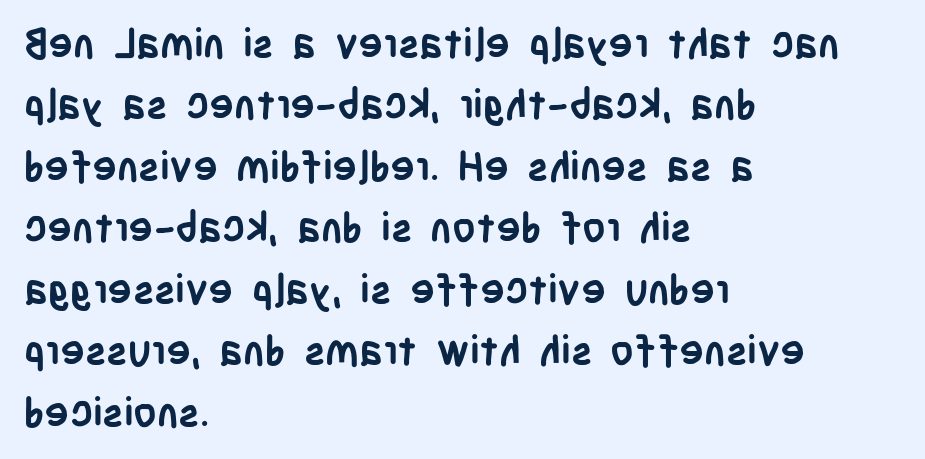
{"serif": "no", "italic": "no", "bold": "yes", "weight": "semibold", "width": "condensed", "stroke_contrast": "low", "x_height": "large", "monospaced": "no", "underline": "no", "align": "left", "line_spacing": "normal", "line_spacing_ratio": 1.5, "letter_spacing": "normal", "letter_spacing_em": 0.0, "glyph_px": 41}
